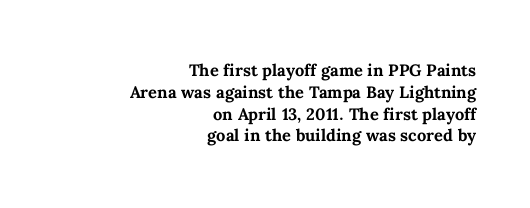
The image shows 22 px bold type, upright; set right-aligned, tight line spacing (0.99x), normal letter spacing, not underlined.
